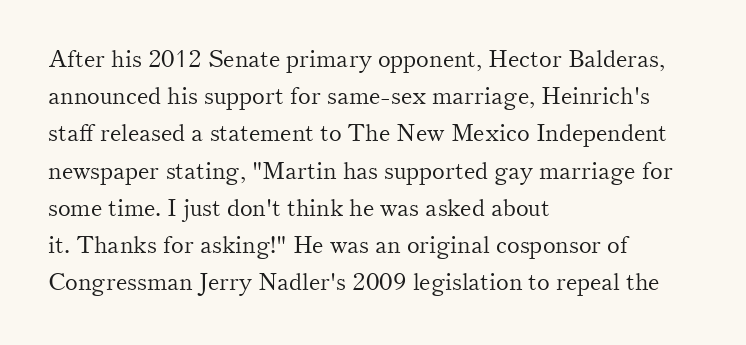
The image shows 24 px text type, upright; set left-aligned, normal line spacing (1.55x), normal letter spacing, not underlined.
